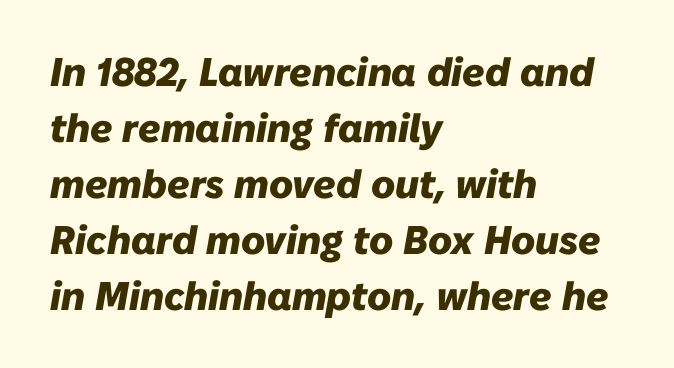
Students, note that the glyphs here touch the page at normal intervals. The strip under each line holds only bare page. Designer's note — italics engaged. The lines in this sample share a left origin and differ only in where they stop. Whoever set this chose a conventional vertical rhythm. Do the characters align in a grid? No, the font is proportional.
